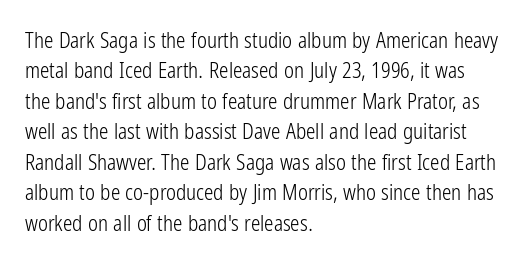
The image shows 21 px text type, upright; set left-aligned, normal line spacing (1.45x), normal letter spacing, not underlined.
